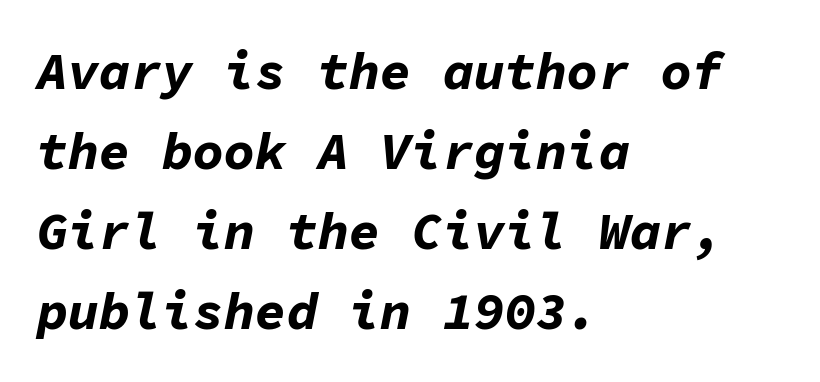
Q: Is the text bold? A: Yes.
Q: Is the text italic (slanted)? A: Yes, it leans right by about 11 degrees.
Q: Is the text underlined? A: No.
Q: How is the paragraph aligned? A: Left-aligned.
Q: Is the spacing between letters normal or unusually wide? A: Normal.
Q: Is the spacing between lines tight, normal or loose? A: Normal.
Q: Width (condensed, normal, or wide)? A: Normal.
Q: Stroke contrast? A: Low.
Q: x-height? A: Medium.
Q: Monospaced? A: Yes.
